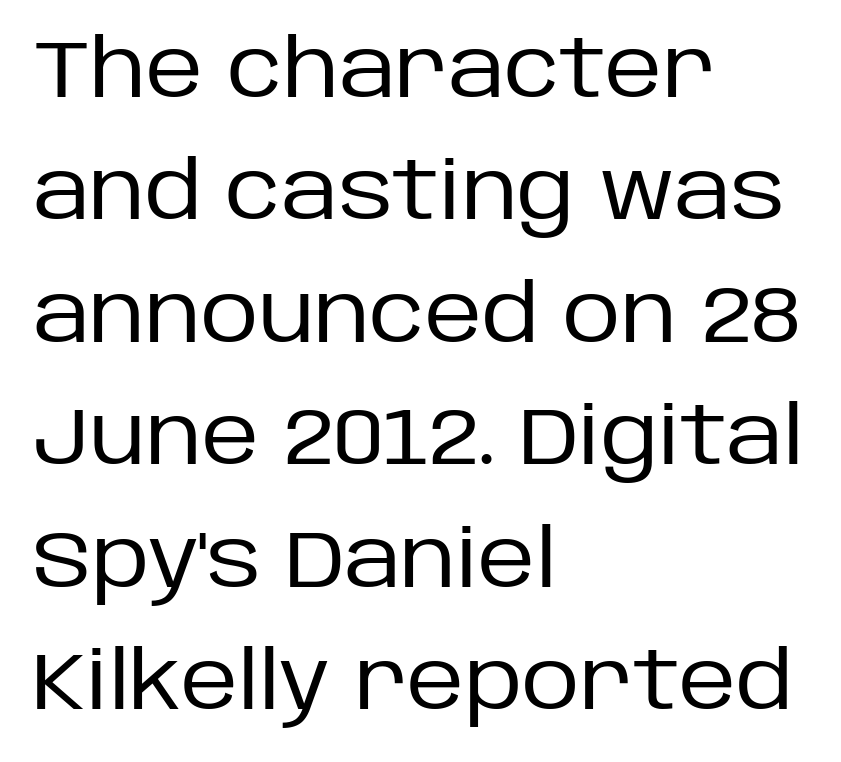
Q: Is the text bold? A: No.
Q: Is the text italic (slanted)? A: No, it is upright.
Q: Is the typeface a serif or a sans-serif typeface? A: Sans-serif.
Q: Is the text underlined? A: No.
Q: How is the paragraph aligned? A: Left-aligned.
Q: Is the spacing between letters normal or unusually wide? A: Normal.
Q: Is the spacing between lines tight, normal or loose? A: Normal.
Q: Width (condensed, normal, or wide)? A: Normal.
Q: Stroke contrast? A: Low.
Q: x-height? A: Large.
Q: Monospaced? A: No.
